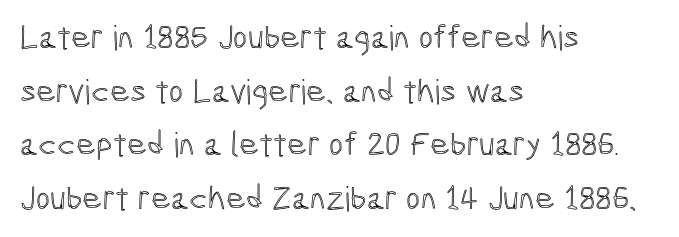
The image shows 34 px condensed type, upright; set left-aligned, normal line spacing (1.58x), normal letter spacing, not underlined; a medium x-height.
